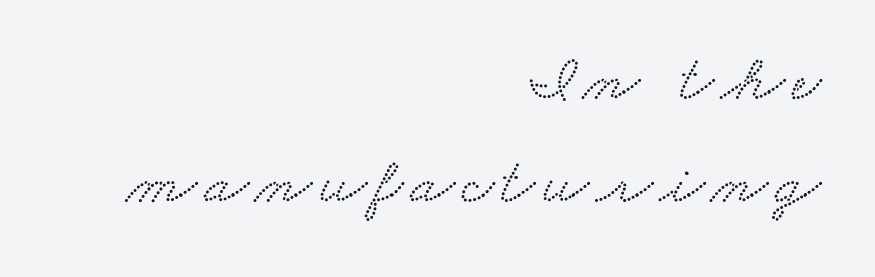
Q: Is the typeface a serif or a sans-serif typeface? A: Serif.
Q: Is the text underlined? A: No.
Q: How is the paragraph aligned? A: Right-aligned.
Q: Is the spacing between lines tight, normal or loose? A: Normal.
Q: Width (condensed, normal, or wide)? A: Wide.
Q: Stroke contrast? A: Low.
Q: x-height? A: Small.
Q: Monospaced? A: No.
